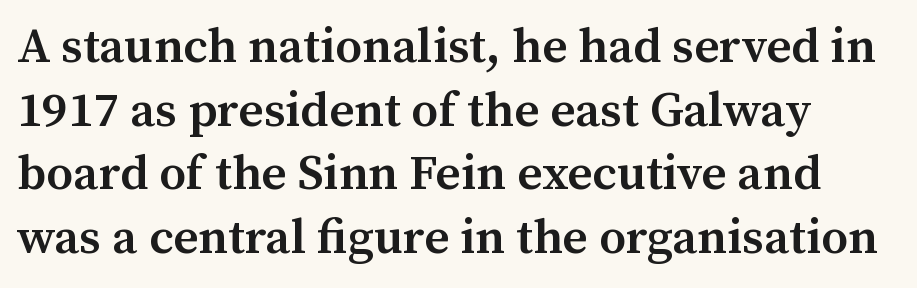
{"serif": "yes", "italic": "no", "bold": "semi", "weight": "semibold", "width": "normal", "stroke_contrast": "medium", "x_height": "medium", "monospaced": "no", "underline": "no", "align": "left", "line_spacing": "normal", "line_spacing_ratio": 1.3, "letter_spacing": "normal", "letter_spacing_em": 0.0, "glyph_px": 49}
